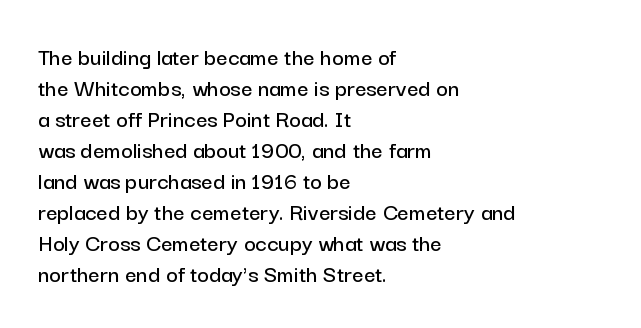
Q: Is the text italic (slanted)? A: No, it is upright.
Q: Is the text underlined? A: No.
Q: How is the paragraph aligned? A: Left-aligned.
Q: Is the spacing between letters normal or unusually wide? A: Normal.
